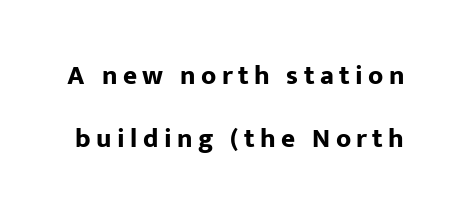
The image shows 27 px bold type, upright; set loose line spacing (2.33x), unusually wide letter spacing (+0.2 em), not underlined.
